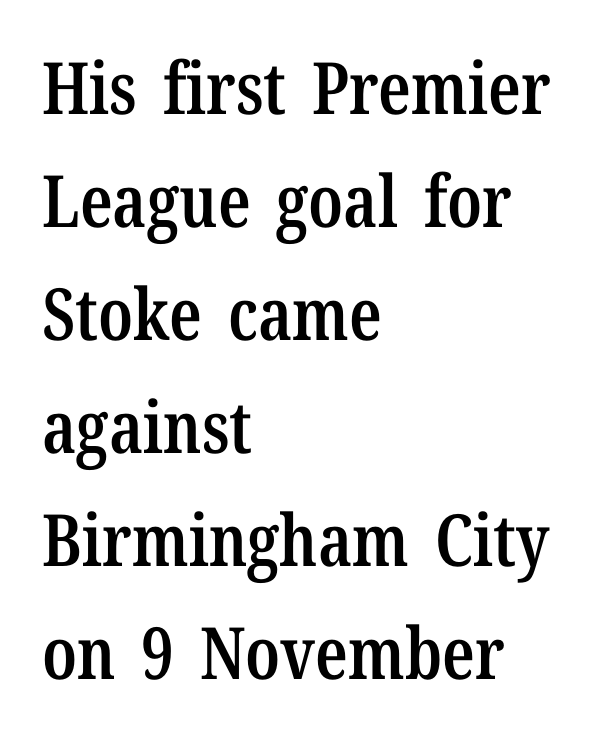
Q: Is the text bold? A: Semi-bold.
Q: Is the text italic (slanted)? A: No, it is upright.
Q: Is the typeface a serif or a sans-serif typeface? A: Serif.
Q: Is the text underlined? A: No.
Q: How is the paragraph aligned? A: Left-aligned.
Q: Is the spacing between letters normal or unusually wide? A: Normal.
Q: Is the spacing between lines tight, normal or loose? A: Normal.
Q: Width (condensed, normal, or wide)? A: Condensed.
Q: Stroke contrast? A: Low.
Q: x-height? A: Medium.
Q: Monospaced? A: No.
